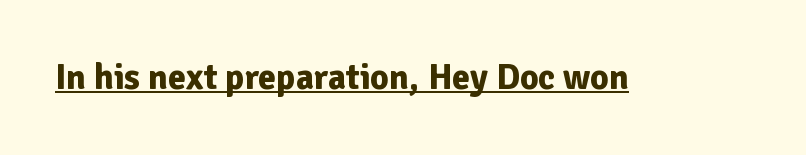
The image shows 36 px bold sans-serif type, upright; set normal letter spacing, underlined; low stroke contrast and a medium x-height.
